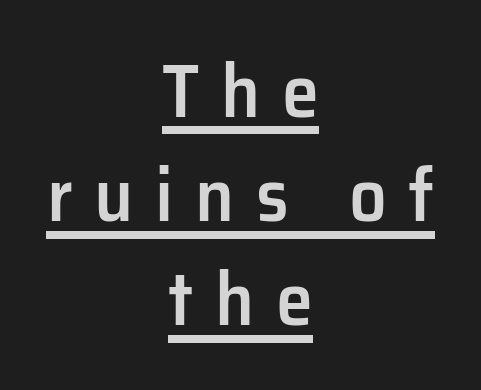
Q: Is the text bold? A: Semi-bold.
Q: Is the text italic (slanted)? A: No, it is upright.
Q: Is the typeface a serif or a sans-serif typeface? A: Sans-serif.
Q: Is the text underlined? A: Yes.
Q: How is the paragraph aligned? A: Centered.
Q: Is the spacing between letters normal or unusually wide? A: Unusually wide.
Q: Is the spacing between lines tight, normal or loose? A: Normal.
Q: Width (condensed, normal, or wide)? A: Normal.
Q: Stroke contrast? A: Low.
Q: x-height? A: Medium.
Q: Monospaced? A: No.
